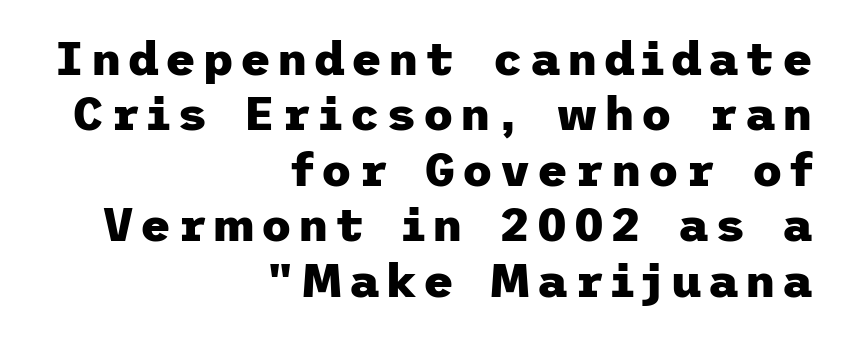
The image shows 47 px heavy sans-serif type, upright; set right-aligned, line spacing 1.18x, not underlined; low stroke contrast and a medium x-height.
